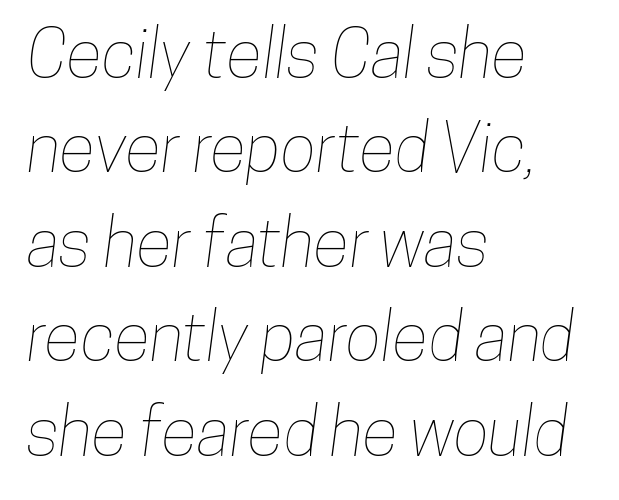
Q: Is the text underlined? A: No.
Q: How is the paragraph aligned? A: Left-aligned.
Q: Is the spacing between letters normal or unusually wide? A: Normal.
Q: Is the spacing between lines tight, normal or loose? A: Normal.
Q: Width (condensed, normal, or wide)? A: Condensed.
Q: Stroke contrast? A: Low.
Q: x-height? A: Medium.
Q: Monospaced? A: No.
